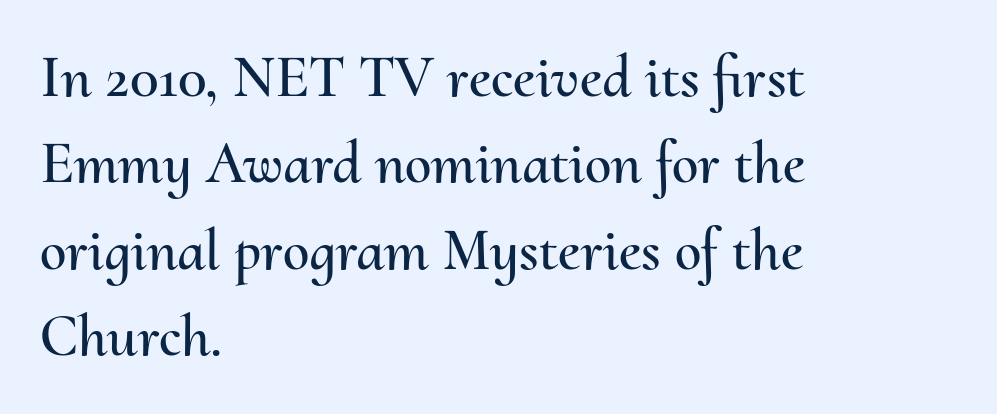
{"italic": "no", "width": "normal", "stroke_contrast": "medium", "x_height": "small", "monospaced": "no", "underline": "no", "align": "left", "line_spacing": "normal", "line_spacing_ratio": 1.44, "letter_spacing": "normal", "letter_spacing_em": 0.0, "glyph_px": 60}
